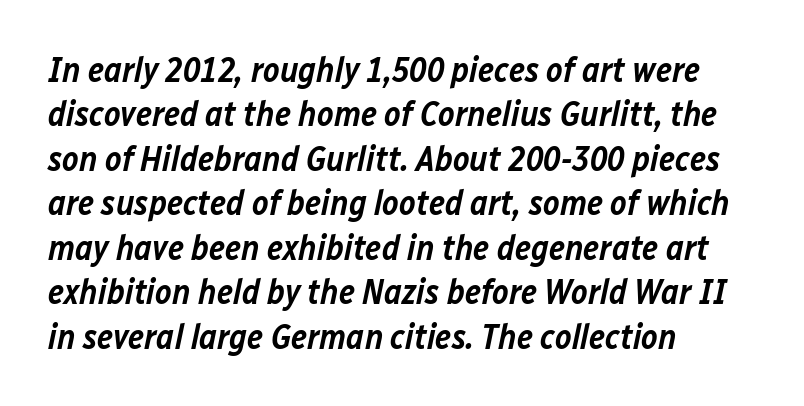
The axis of the letterforms is tilted away from vertical. Students, observe: this is what conventionally led text looks like. The space directly below the letters is spotless. Each word holds together tightly as a unit, with standard inter-letter gaps. The ragged edge is on the right, which tells us the setting is flush left.
